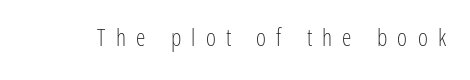
{"italic": "no", "bold": "no", "underline": "no", "letter_spacing": "wide", "letter_spacing_em": 0.43, "glyph_px": 24}
